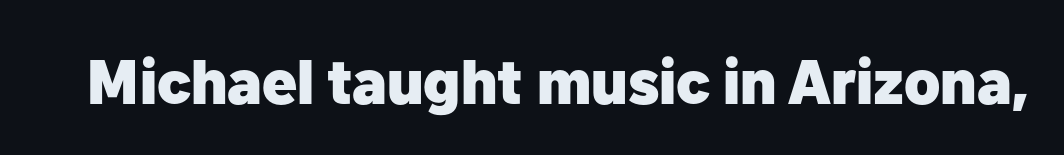
Q: Is the text bold? A: Yes.
Q: Is the text italic (slanted)? A: No, it is upright.
Q: Is the typeface a serif or a sans-serif typeface? A: Sans-serif.
Q: Is the text underlined? A: No.
Q: Is the spacing between letters normal or unusually wide? A: Normal.
Q: Width (condensed, normal, or wide)? A: Normal.
Q: Stroke contrast? A: Low.
Q: x-height? A: Medium.
Q: Monospaced? A: No.
